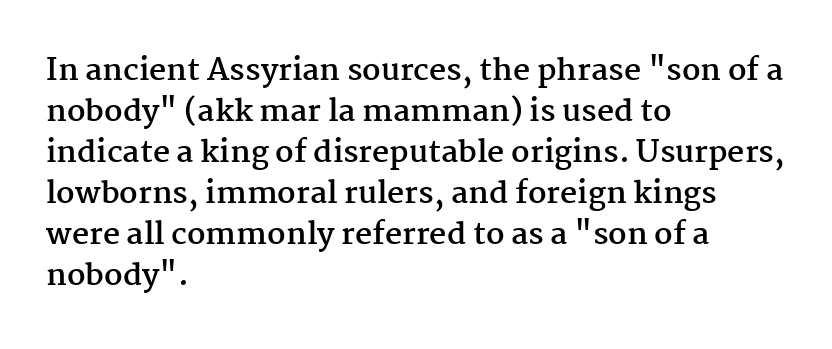
The area under the type is left untouched. The font's upright variant was chosen for this text. As a designer I'd log this as weight 700, bold. This sample has the flowing, uneven cadence of proportional lettering. One-word summary of the alignment: left.
